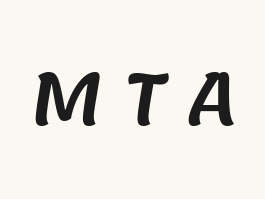
In terms of letterspacing, this is a distinctly airy, spread setting. The rendering uses natural spacing where letterforms have individual widths. The specimen omits any rule beneath the text block's lines. These lines are composed in type without serifs.
